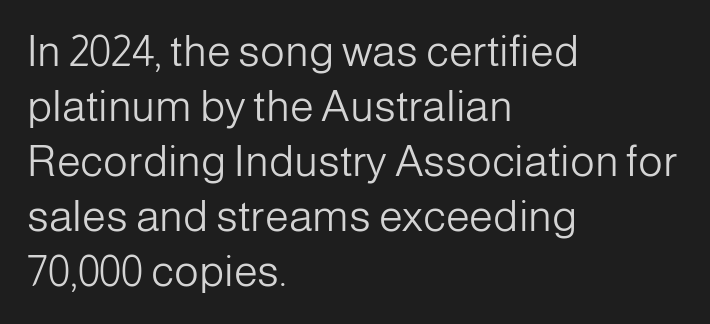
Q: Is the text bold? A: No.
Q: Is the text italic (slanted)? A: No, it is upright.
Q: Is the typeface a serif or a sans-serif typeface? A: Sans-serif.
Q: Is the text underlined? A: No.
Q: How is the paragraph aligned? A: Left-aligned.
Q: Is the spacing between letters normal or unusually wide? A: Normal.
Q: Is the spacing between lines tight, normal or loose? A: Normal.
Q: Width (condensed, normal, or wide)? A: Normal.
Q: Stroke contrast? A: Low.
Q: x-height? A: Medium.
Q: Monospaced? A: No.
